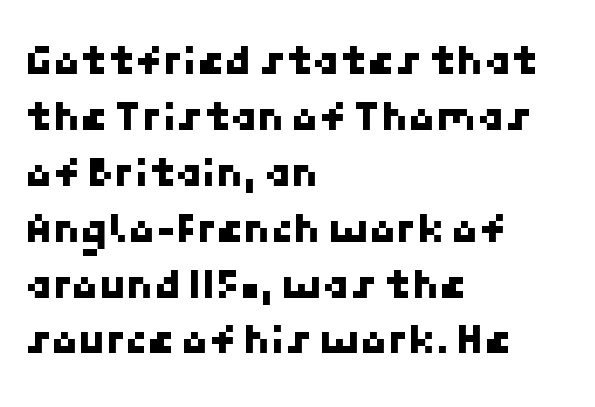
The image shows 44 px sans-serif type; set left-aligned, normal line spacing (1.27x), normal letter spacing, not underlined; low stroke contrast and a medium x-height.
